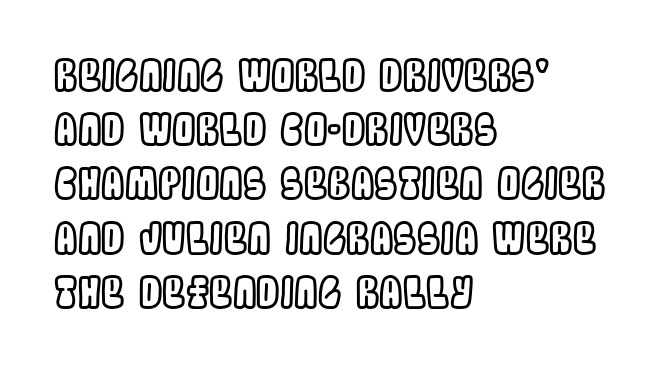
{"italic": "no", "width": "condensed", "x_height": "large", "monospaced": "no", "underline": "no", "align": "left", "line_spacing": "normal", "line_spacing_ratio": 1.29, "letter_spacing": "normal", "letter_spacing_em": 0.0, "glyph_px": 42}
